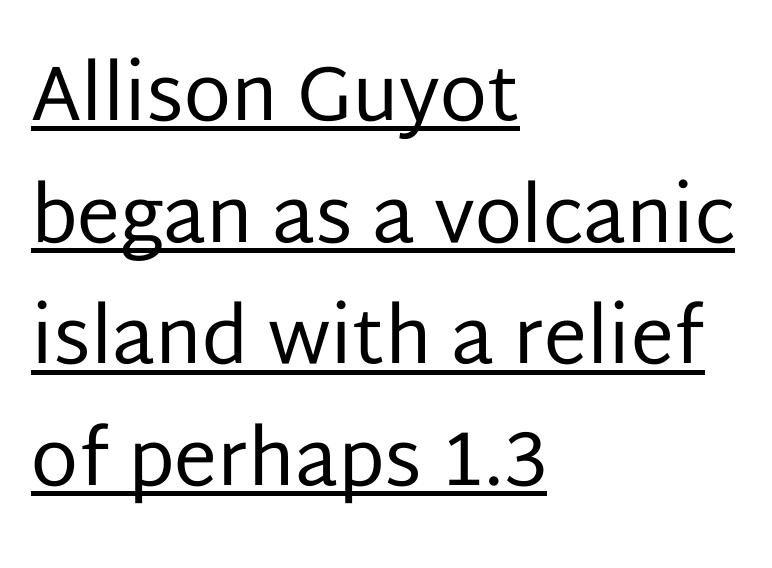
The image shows 77 px regular-weight sans-serif type, upright; set left-aligned, normal line spacing (1.58x), normal letter spacing, underlined; low stroke contrast and a large x-height.
